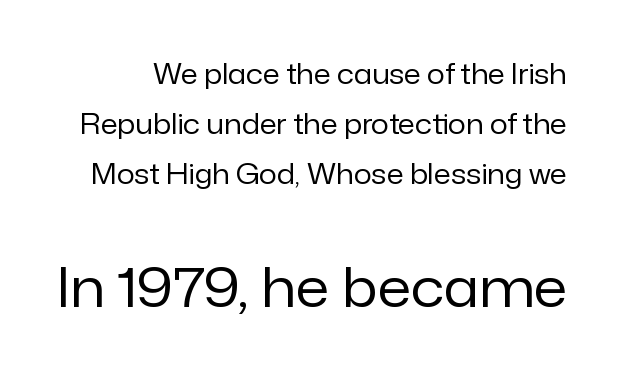
The image shows 55 px regular-weight sans-serif type, upright; set line spacing 1.79x, normal letter spacing, not underlined; the second (bottom) block is 1.96x larger; low stroke contrast and a medium x-height.
